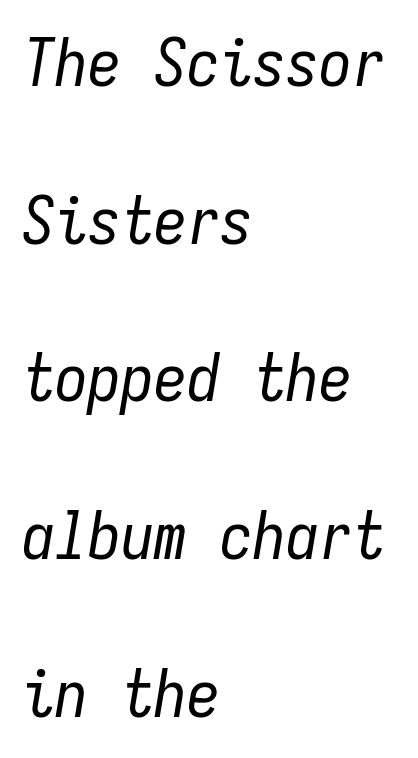
Q: Is the text bold? A: No.
Q: Is the text italic (slanted)? A: Yes, it leans right by about 9 degrees.
Q: Is the text underlined? A: No.
Q: How is the paragraph aligned? A: Left-aligned.
Q: Is the spacing between letters normal or unusually wide? A: Normal.
Q: Is the spacing between lines tight, normal or loose? A: Loose.
Q: Width (condensed, normal, or wide)? A: Condensed.
Q: Stroke contrast? A: Low.
Q: x-height? A: Medium.
Q: Monospaced? A: Yes.
